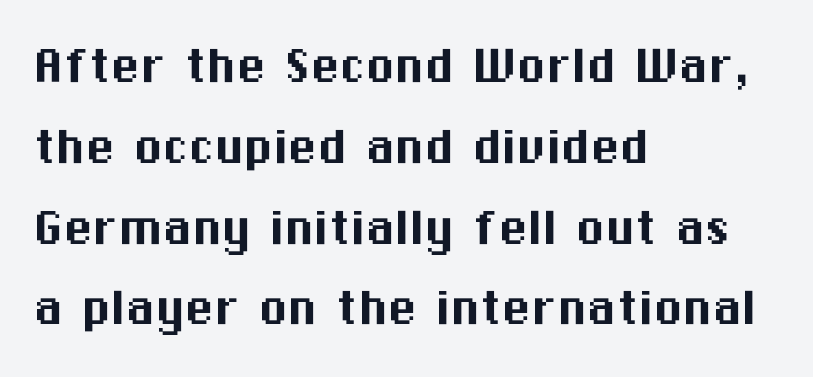
Q: Is the text italic (slanted)? A: No, it is upright.
Q: Is the typeface a serif or a sans-serif typeface? A: Sans-serif.
Q: Is the text underlined? A: No.
Q: How is the paragraph aligned? A: Left-aligned.
Q: Is the spacing between letters normal or unusually wide? A: Normal.
Q: Is the spacing between lines tight, normal or loose? A: Normal.
Q: Width (condensed, normal, or wide)? A: Normal.
Q: Stroke contrast? A: Medium.
Q: x-height? A: Medium.
Q: Monospaced? A: No.
